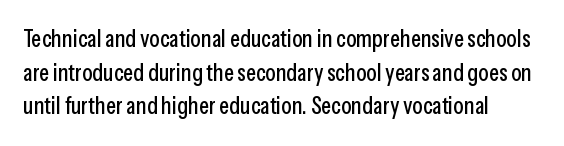
Leading matches the norm, producing a regular column. Every stem runs plumb, perpendicular to the baseline. Underline: absent. In CSS terms this would be text-align: left. Here the glyphs are tracked normally, forming tight word shapes.
